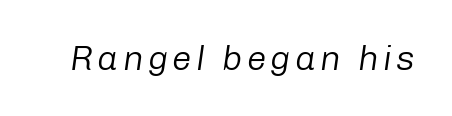
Vertical stems look standard width or narrower in stroke. Emphasis-style slanted type is in use. Honestly, there is no underline to notice here at all. Here the designer chose a conventional face with non-uniform glyph widths.
